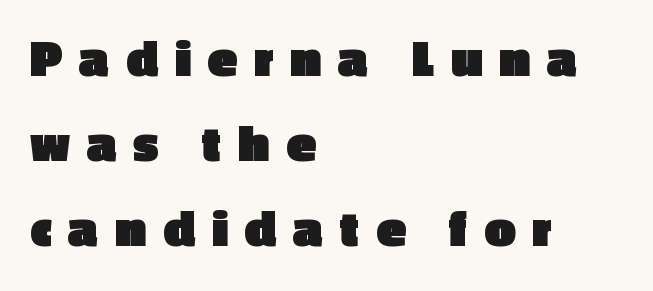
The image shows 54 px heavy sans-serif type, upright; set left-aligned, normal line spacing (1.57x), unusually wide letter spacing (+0.32 em), not underlined; a medium x-height.
